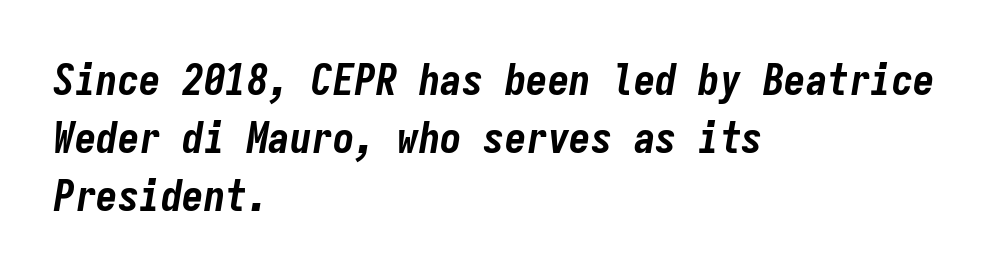
{"italic": "yes", "lean": "right", "slant_degrees": 9, "bold": "yes", "weight": "bold", "width": "condensed", "stroke_contrast": "low", "x_height": "medium", "monospaced": "yes", "underline": "no", "align": "left", "line_spacing": "normal", "line_spacing_ratio": 1.35, "letter_spacing": "normal", "letter_spacing_em": 0.0, "glyph_px": 43}
